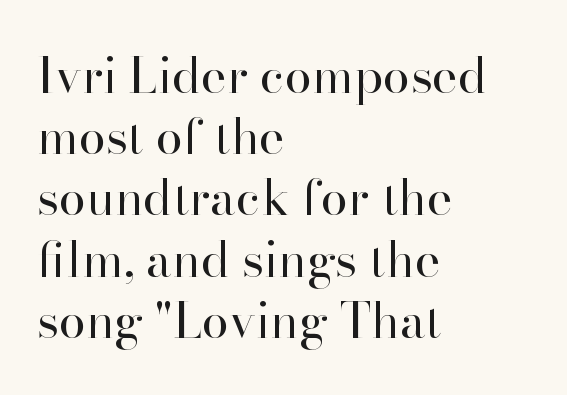
Does the lettering tilt? It doesn't — this is upright. Weight: regular or lighter. The leading is moderate, giving the passage an even texture. Compared with a centered layout, this one pins lines to the left instead. Glance below the letters and you will spot only blank space.
